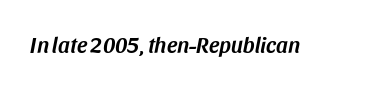
The image shows 22 px text type, italic (leaning right); set normal letter spacing, not underlined.
